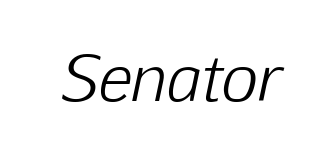
{"italic": "yes", "lean": "right", "slant_degrees": 12, "bold": "no", "weight": "light", "width": "normal", "stroke_contrast": "low", "x_height": "medium", "monospaced": "no", "underline": "no", "letter_spacing": "normal", "letter_spacing_em": 0.0, "glyph_px": 63}
